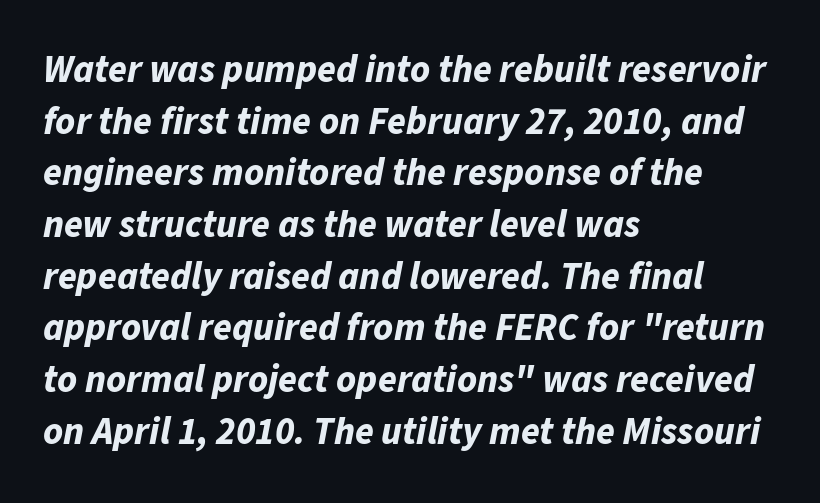
Tall strokes in this sample are angled rather than plumb. Underline: absent. Vertical spacing — default. Summary of weight: heavy, a full bold. Each word holds together tightly as a unit, with standard inter-letter gaps. Note the varied advance widths — an 'i' is clearly narrower than an 'm'.
